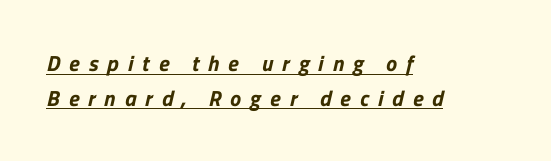
Descenders here cross a horizontal rule under the line. The paragraph has a hard left edge and a soft right edge. Characters follow at a spacing far wider than the type designer built in. Summary of vertical rhythm: regular, with standard interline spacing.
